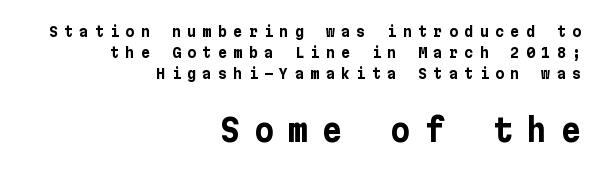
Two sizes are in play, and the larger belongs to the second block. Unlike a traditional serif, this face leaves its strokes unadorned. Whoever set this chose a conventional vertical rhythm. In CSS terms this would be text-align: right. Characters remain perfectly vertical along every line. Rule under the text: the space is simply empty.
